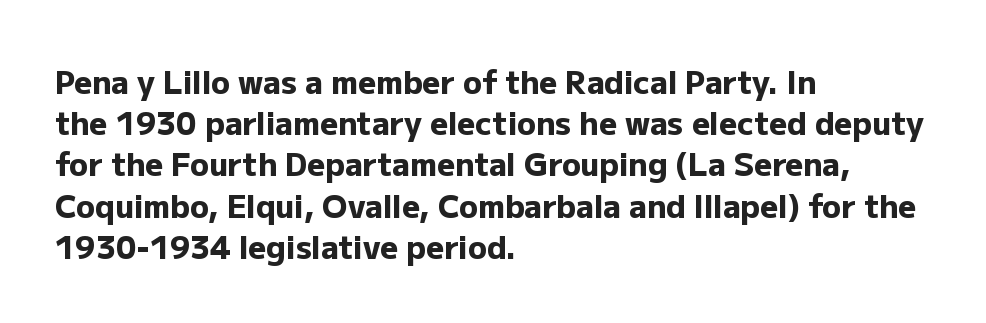
The image shows 31 px heavy sans-serif type, upright; set left-aligned, normal line spacing (1.33x), normal letter spacing, not underlined; low stroke contrast and a medium x-height.
